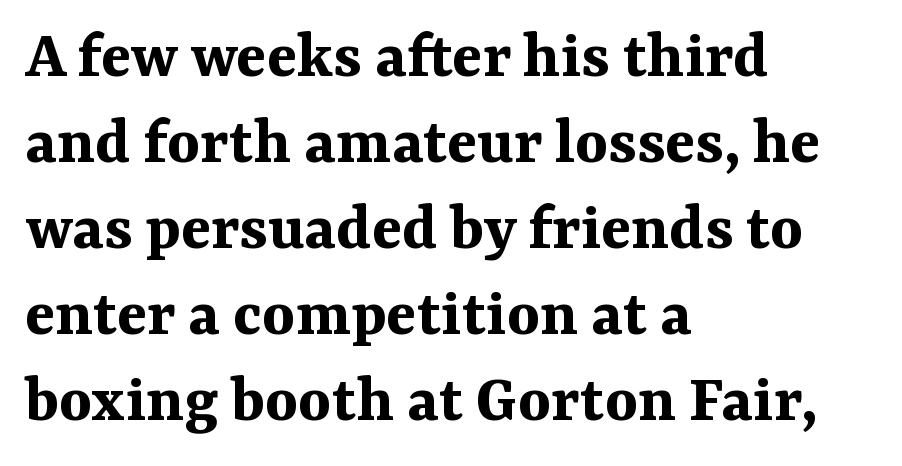
{"serif": "yes", "italic": "no", "bold": "yes", "weight": "bold", "width": "normal", "stroke_contrast": "medium", "x_height": "medium", "monospaced": "no", "underline": "no", "align": "left", "line_spacing_ratio": 1.23, "letter_spacing": "normal", "letter_spacing_em": 0.0, "glyph_px": 70}
